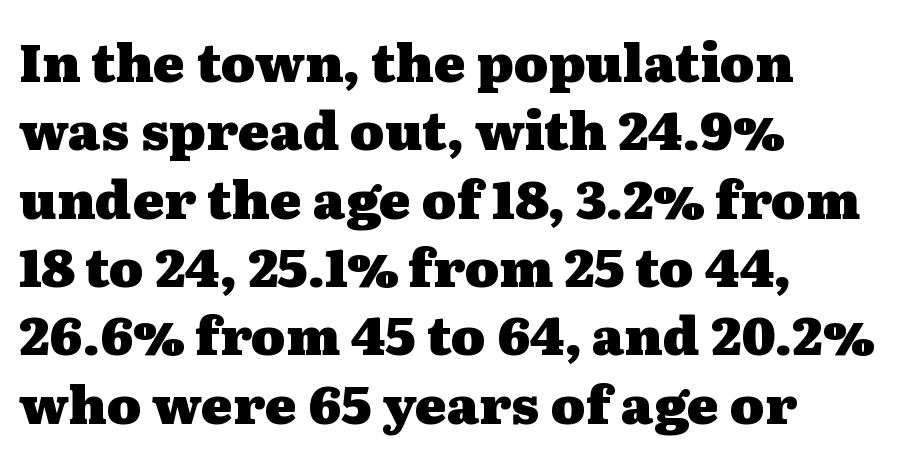
The image shows 53 px heavy, wide serif type, upright; set left-aligned, normal line spacing (1.29x), normal letter spacing, not underlined; medium stroke contrast and a medium x-height.
